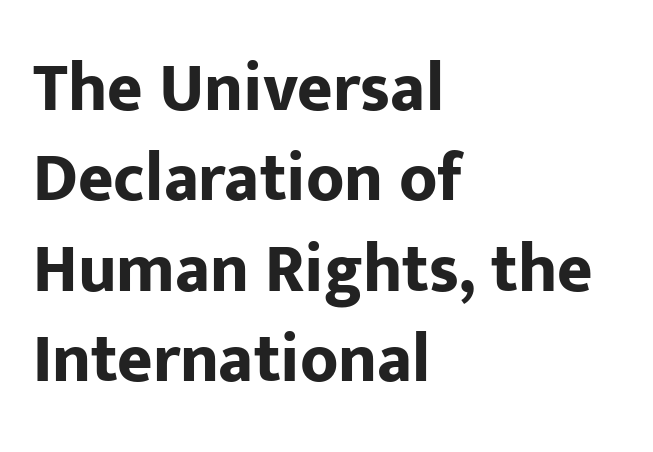
The image shows 68 px bold sans-serif type, upright; set left-aligned, normal line spacing (1.33x), normal letter spacing, not underlined; low stroke contrast and a medium x-height.
